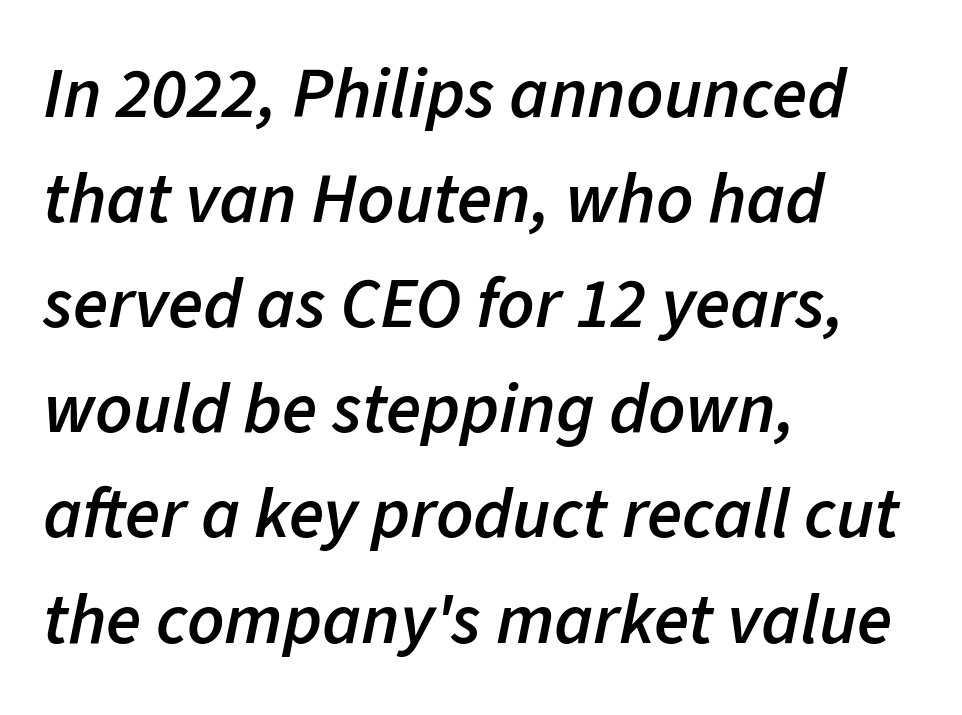
Q: Is the text bold? A: Semi-bold.
Q: Is the text italic (slanted)? A: Yes, it leans right by about 11 degrees.
Q: Is the text underlined? A: No.
Q: How is the paragraph aligned? A: Left-aligned.
Q: Is the spacing between letters normal or unusually wide? A: Normal.
Q: Is the spacing between lines tight, normal or loose? A: Normal.
Q: Width (condensed, normal, or wide)? A: Normal.
Q: Stroke contrast? A: Low.
Q: x-height? A: Medium.
Q: Monospaced? A: No.
